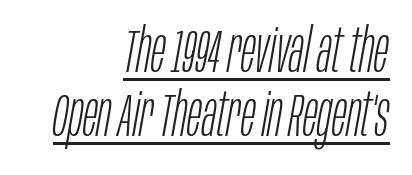
Q: Is the text bold? A: No.
Q: Is the text italic (slanted)? A: Yes, it leans right by about 10 degrees.
Q: Is the text underlined? A: Yes.
Q: How is the paragraph aligned? A: Right-aligned.
Q: Is the spacing between letters normal or unusually wide? A: Normal.
Q: Is the spacing between lines tight, normal or loose? A: Tight.
Q: Width (condensed, normal, or wide)? A: Condensed.
Q: Stroke contrast? A: Low.
Q: x-height? A: Large.
Q: Monospaced? A: No.
